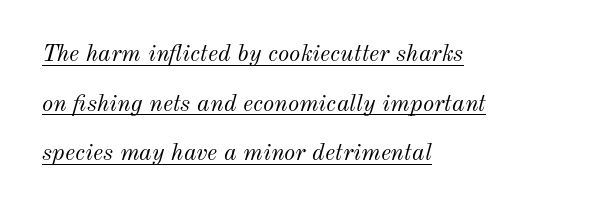
The image shows 24 px text type, italic (leaning right); set left-aligned, loose line spacing (2.07x), normal letter spacing, underlined.
